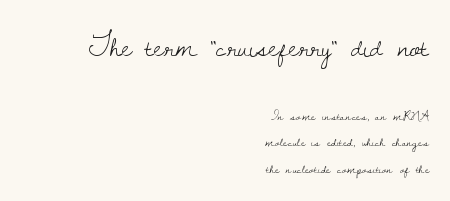
Q: Is the text bold? A: No.
Q: Is the text italic (slanted)? A: Yes.
Q: Is the typeface a serif or a sans-serif typeface? A: Serif.
Q: Is the text underlined? A: No.
Q: How is the paragraph aligned? A: Right-aligned.
Q: Is the spacing between letters normal or unusually wide? A: Normal.
Q: Which block of text is set in a larger size, the first (top) or the second (bottom)? A: The first (top) one.
Q: Width (condensed, normal, or wide)? A: Normal.
Q: Stroke contrast? A: Low.
Q: x-height? A: Small.
Q: Monospaced? A: No.
